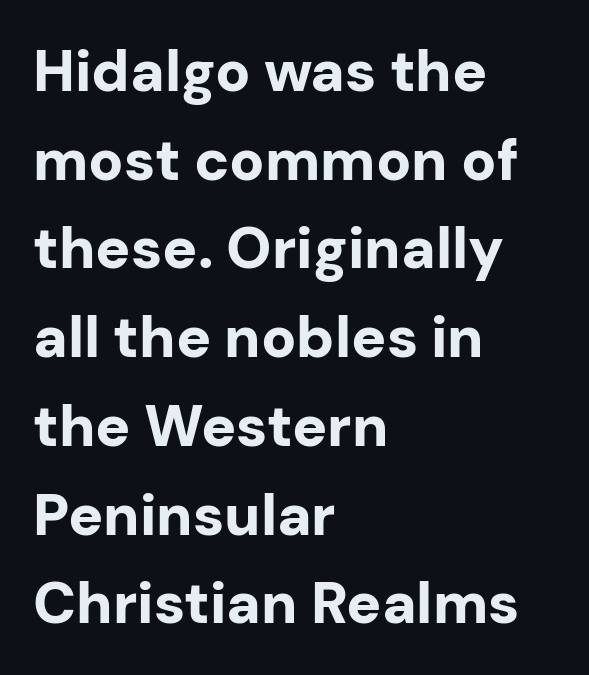
The space beneath each line is pristine and unruled. Characters remain perfectly vertical along every line. Leading: standard. Character widths vary here, with narrow letters taking less room than wide ones. Typographic density is high because the face is bold. Font category for this specimen: sans-serif.
